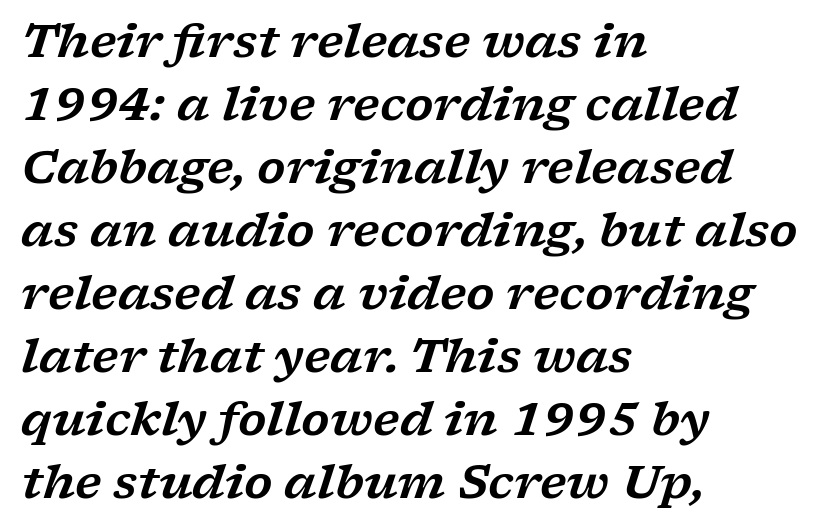
All the whitespace from short lines collects on the right. Each new line begins a customary step beneath the previous one. This sample has the flowing, uneven cadence of proportional lettering. A serif font was chosen for this passage. Is the letter spacing exaggerated? No — it looks like the ordinary default. If you drew a line through each stem, it would be angled.
